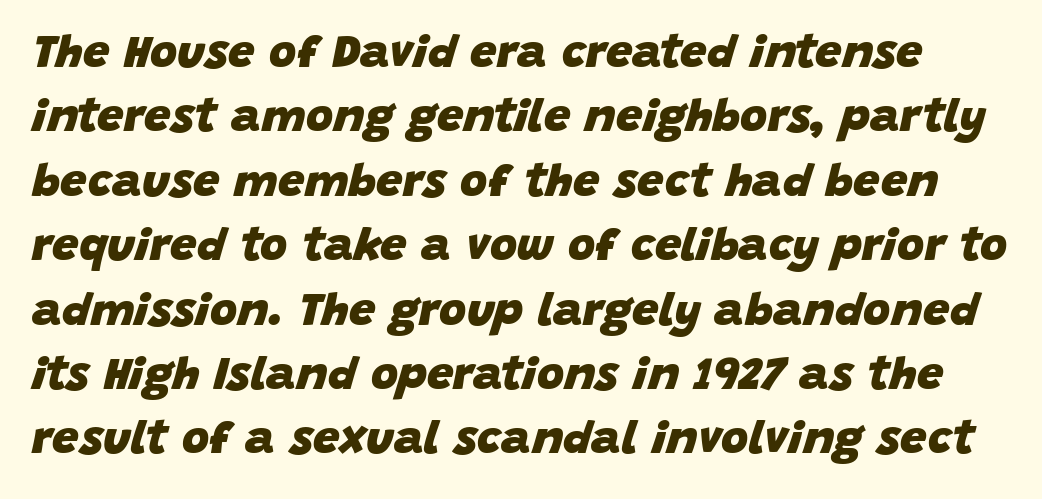
Would a proofreader flag this as italicized? Yes. Tracking value appears to be zero — textbook default spacing. The specimen omits any rule beneath the text block's lines. Caption: bold face, heavy strokes. Does the leading feel generous? No, just average.
